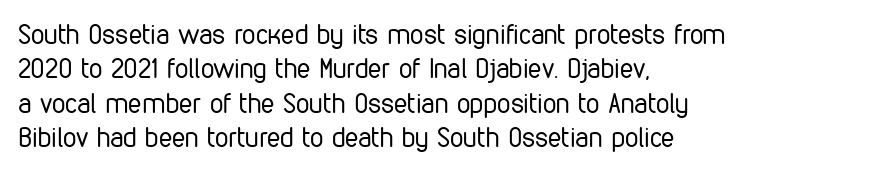
{"italic": "no", "bold": "no", "underline": "no", "align": "left", "line_spacing": "normal", "line_spacing_ratio": 1.27, "letter_spacing": "normal", "letter_spacing_em": 0.0, "glyph_px": 27}
